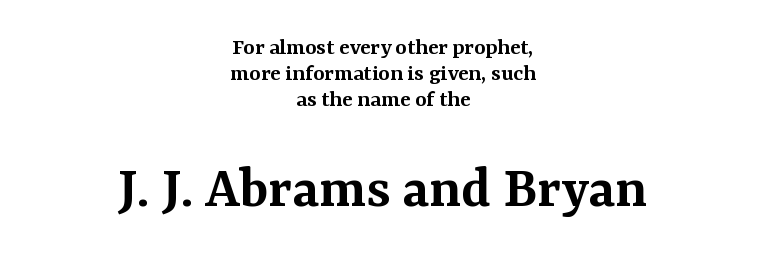
Q: Is the text bold? A: Semi-bold.
Q: Is the text italic (slanted)? A: No, it is upright.
Q: Is the typeface a serif or a sans-serif typeface? A: Serif.
Q: Is the text underlined? A: No.
Q: How is the paragraph aligned? A: Centered.
Q: Is the spacing between letters normal or unusually wide? A: Normal.
Q: Is the spacing between lines tight, normal or loose? A: Tight.
Q: Which block of text is set in a larger size, the first (top) or the second (bottom)? A: The second (bottom) one.
Q: Width (condensed, normal, or wide)? A: Normal.
Q: Stroke contrast? A: Medium.
Q: x-height? A: Medium.
Q: Monospaced? A: No.
